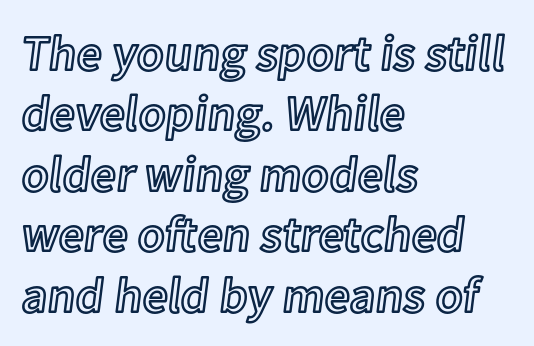
{"width": "normal", "x_height": "medium", "monospaced": "no", "underline": "no", "align": "left", "line_spacing_ratio": 1.21, "letter_spacing": "normal", "letter_spacing_em": 0.0, "glyph_px": 50}
